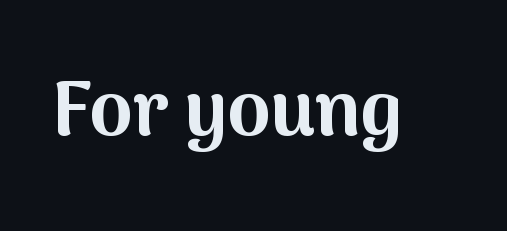
The passage shown is typed in a proportional face where columns would drift. Bare-footed words on every line. Unlike a traditional serif, this face leaves its strokes unadorned. Heavy, bold letterforms. These lines were composed using upright roman letters.
